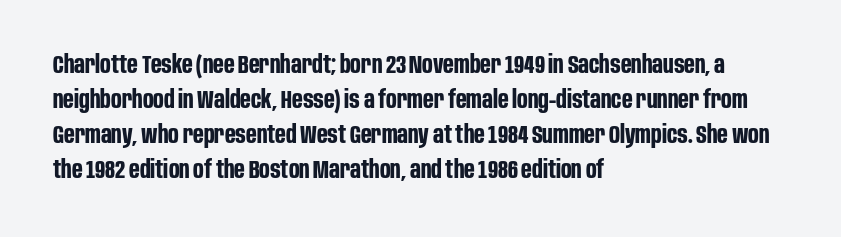
Q: Is the text bold? A: Yes.
Q: Is the text italic (slanted)? A: No, it is upright.
Q: Is the text underlined? A: No.
Q: How is the paragraph aligned? A: Left-aligned.
Q: Is the spacing between letters normal or unusually wide? A: Normal.
Q: Is the spacing between lines tight, normal or loose? A: Normal.
